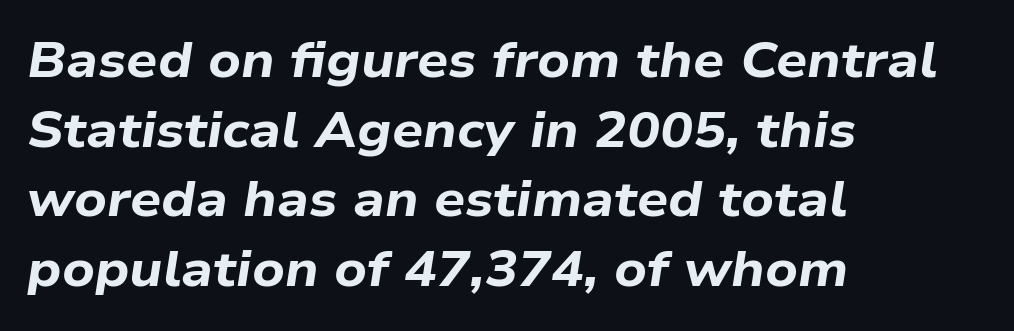
Q: Is the text bold? A: Yes.
Q: Is the text italic (slanted)? A: Yes, it leans right by about 9 degrees.
Q: Is the text underlined? A: No.
Q: How is the paragraph aligned? A: Left-aligned.
Q: Is the spacing between letters normal or unusually wide? A: Normal.
Q: Is the spacing between lines tight, normal or loose? A: Normal.
Q: Width (condensed, normal, or wide)? A: Wide.
Q: Stroke contrast? A: Low.
Q: x-height? A: Medium.
Q: Monospaced? A: No.
